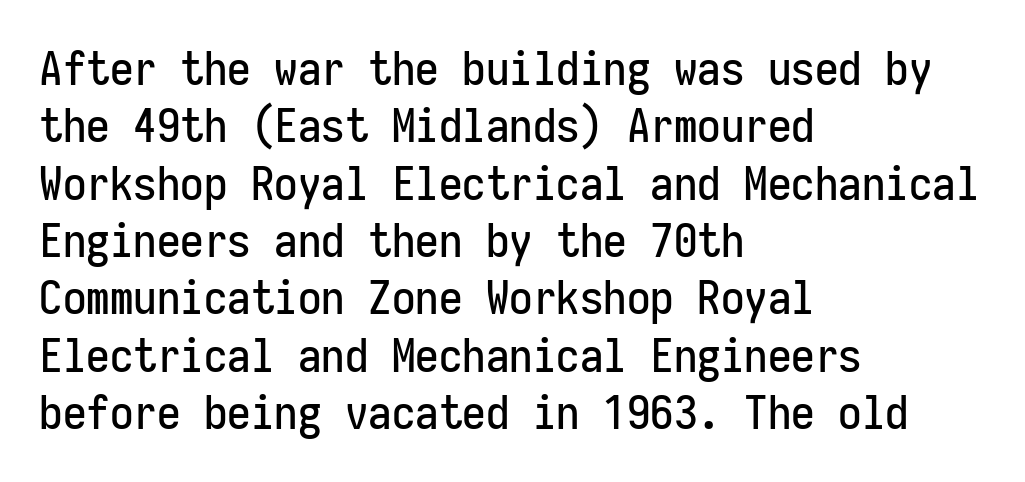
{"serif": "no", "italic": "no", "width": "condensed", "stroke_contrast": "low", "x_height": "medium", "monospaced": "yes", "underline": "no", "align": "left", "line_spacing_ratio": 1.22, "letter_spacing": "normal", "letter_spacing_em": 0.0, "glyph_px": 47}
